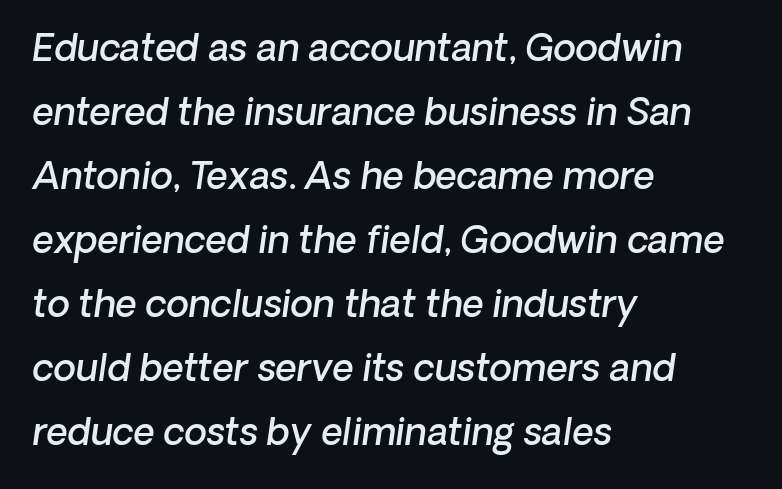
The image shows 37 px semibold type, italic (leaning right); set left-aligned, line spacing 1.73x, normal letter spacing, not underlined; low stroke contrast and a medium x-height.
